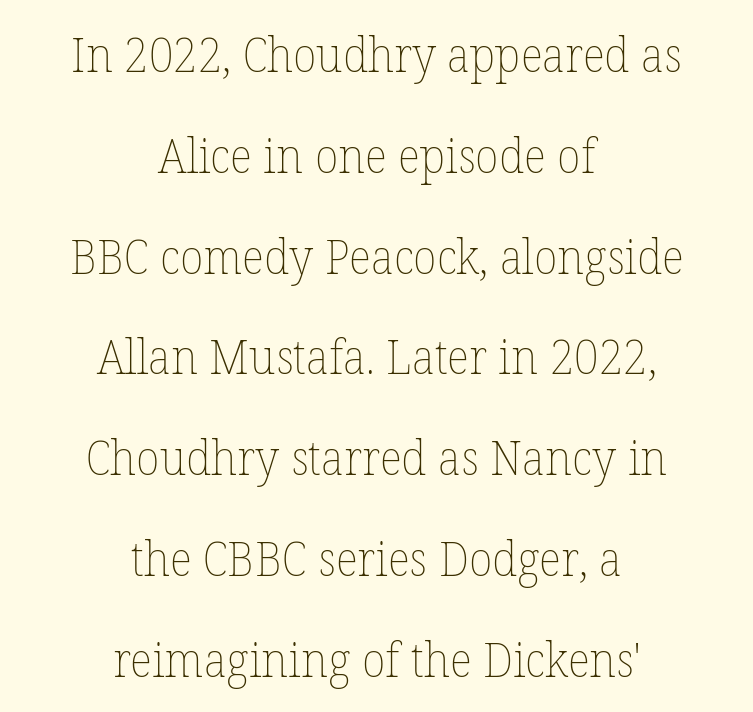
Q: Is the text bold? A: No.
Q: Is the text italic (slanted)? A: No, it is upright.
Q: Is the text underlined? A: No.
Q: How is the paragraph aligned? A: Centered.
Q: Is the spacing between letters normal or unusually wide? A: Normal.
Q: Is the spacing between lines tight, normal or loose? A: Loose.
Q: Width (condensed, normal, or wide)? A: Normal.
Q: Stroke contrast? A: Low.
Q: x-height? A: Medium.
Q: Monospaced? A: No.
